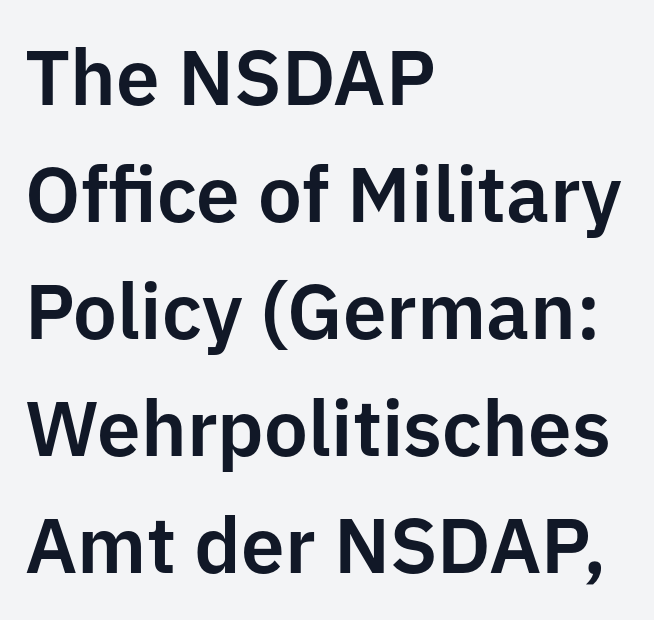
{"serif": "no", "italic": "no", "width": "normal", "stroke_contrast": "low", "x_height": "medium", "monospaced": "no", "underline": "no", "align": "left", "line_spacing": "normal", "line_spacing_ratio": 1.5, "letter_spacing": "normal", "letter_spacing_em": 0.0, "glyph_px": 78}
